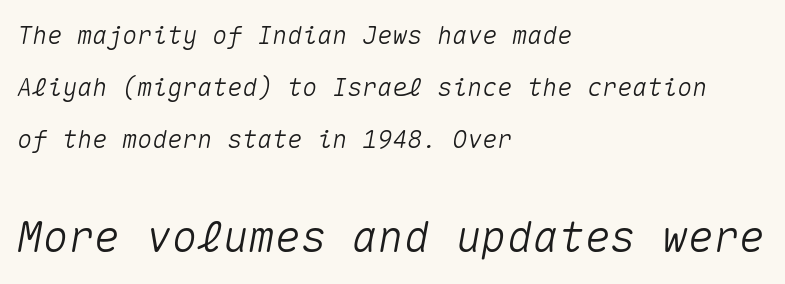
{"italic": "yes", "lean": "right", "slant_degrees": 10, "width": "normal", "stroke_contrast": "medium", "x_height": "medium", "monospaced": "yes", "underline": "no", "align": "left", "line_spacing": "loose", "line_spacing_ratio": 2.08, "letter_spacing": "normal", "letter_spacing_em": 0.0, "larger_block": "second", "size_ratio": 1.72, "glyph_px": 43}
